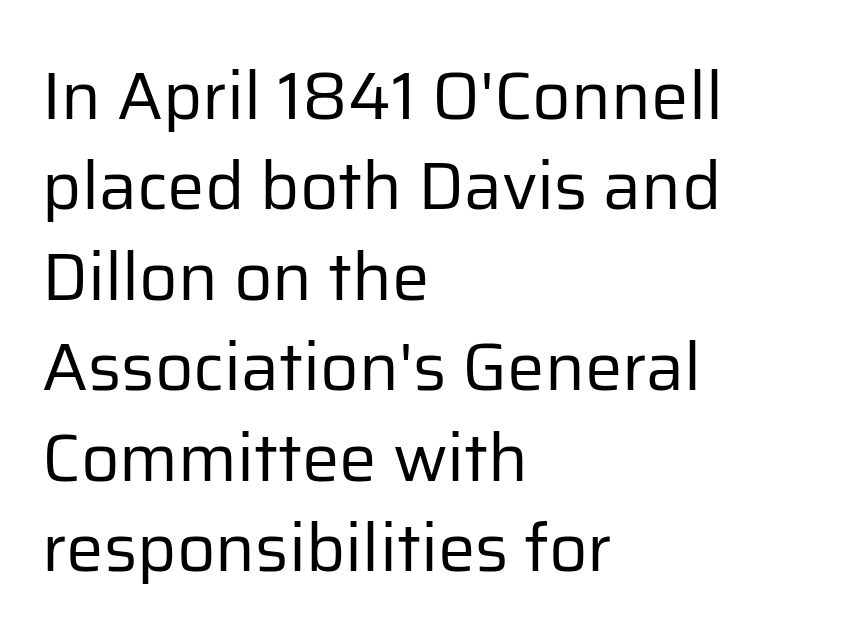
{"serif": "no", "italic": "no", "bold": "no", "weight": "regular", "width": "normal", "stroke_contrast": "low", "x_height": "medium", "monospaced": "no", "underline": "no", "align": "left", "line_spacing": "normal", "line_spacing_ratio": 1.35, "letter_spacing": "normal", "letter_spacing_em": 0.0, "glyph_px": 67}
